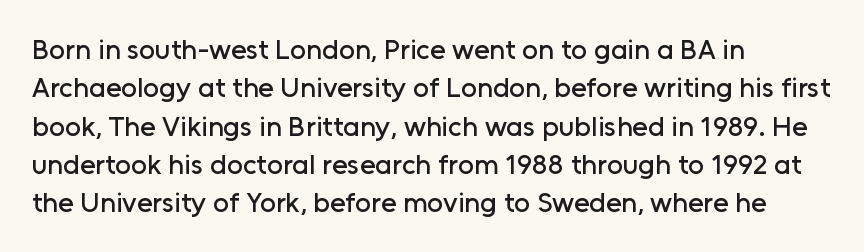
Each letter keeps its own natural width here, so spacing adapts to shape. Just letters on the line, the space beneath them empty. Reading down the column, the eye jumps a familiar distance to each next line. What stands out about the letter spacing? Nothing — it is the standard amount.
